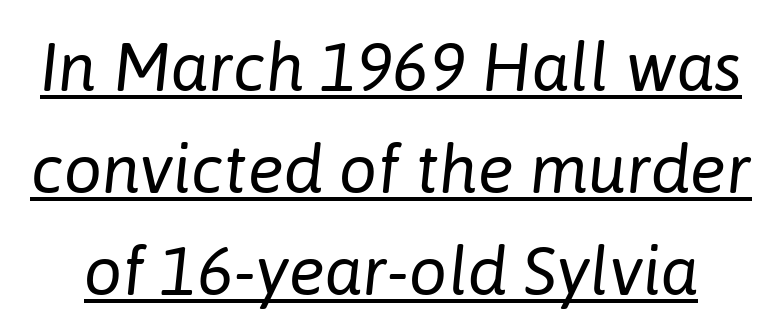
Q: Is the text bold? A: No.
Q: Is the text italic (slanted)? A: Yes, it leans right by about 6 degrees.
Q: Is the text underlined? A: Yes.
Q: Is the spacing between letters normal or unusually wide? A: Normal.
Q: Is the spacing between lines tight, normal or loose? A: Normal.
Q: Width (condensed, normal, or wide)? A: Normal.
Q: Stroke contrast? A: Low.
Q: x-height? A: Medium.
Q: Monospaced? A: No.
